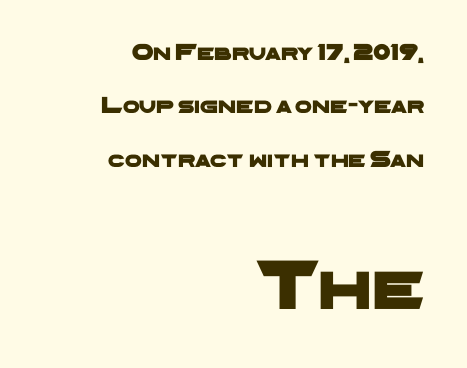
{"serif": "no", "width": "wide", "stroke_contrast": "low", "x_height": "medium", "monospaced": "no", "underline": "no", "align": "right", "line_spacing": "loose", "line_spacing_ratio": 2.22, "letter_spacing": "normal", "letter_spacing_em": 0.0, "larger_block": "second", "size_ratio": 3.0, "glyph_px": 72}
